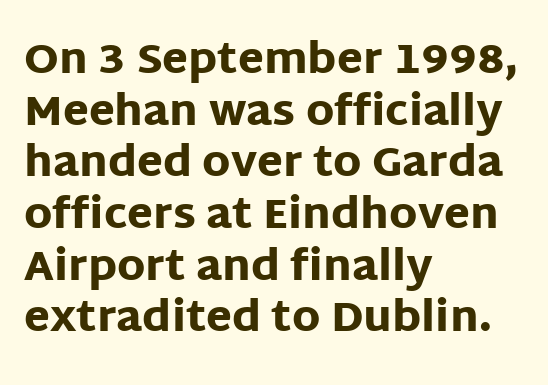
Leftover space on each line is placed entirely after the last word. You can tell it's not italic because the verticals are truly vertical. In terms of letterform style, serifs are entirely absent. Think of a printed novel: that variable character pitch is what you see here. The sample has been set heavy, in full bold.
